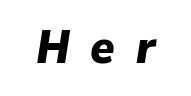
The image shows 46 px heavy type, italic (leaning right); set unusually wide letter spacing (+0.45 em), not underlined; low stroke contrast and a medium x-height.
